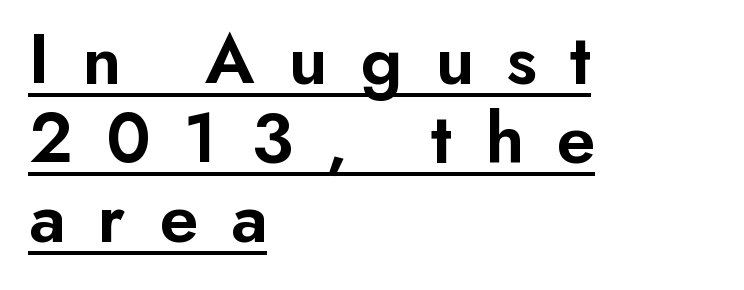
{"serif": "no", "italic": "no", "bold": "semi", "weight": "semibold", "width": "normal", "stroke_contrast": "low", "x_height": "small", "monospaced": "no", "underline": "yes", "align": "left", "line_spacing": "tight", "line_spacing_ratio": 1.07, "letter_spacing": "wide", "letter_spacing_em": 0.44, "glyph_px": 74}
